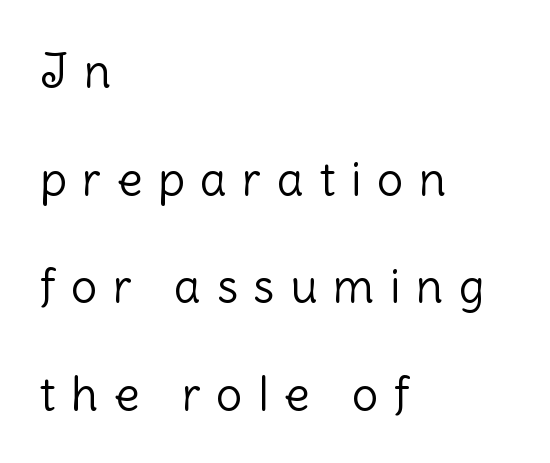
Q: Is the text bold? A: No.
Q: Is the text italic (slanted)? A: No, it is upright.
Q: Is the typeface a serif or a sans-serif typeface? A: Sans-serif.
Q: Is the text underlined? A: No.
Q: How is the paragraph aligned? A: Left-aligned.
Q: Is the spacing between letters normal or unusually wide? A: Unusually wide.
Q: Is the spacing between lines tight, normal or loose? A: Loose.
Q: Width (condensed, normal, or wide)? A: Normal.
Q: Stroke contrast? A: Low.
Q: x-height? A: Medium.
Q: Monospaced? A: No.
